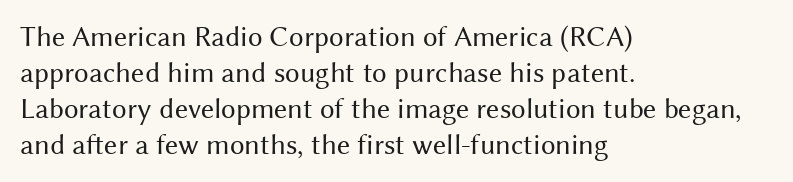
Q: Is the text bold? A: No.
Q: Is the text italic (slanted)? A: No, it is upright.
Q: Is the typeface a serif or a sans-serif typeface? A: Sans-serif.
Q: Is the text underlined? A: No.
Q: How is the paragraph aligned? A: Left-aligned.
Q: Is the spacing between letters normal or unusually wide? A: Normal.
Q: Width (condensed, normal, or wide)? A: Normal.
Q: Stroke contrast? A: Medium.
Q: x-height? A: Medium.
Q: Monospaced? A: No.
